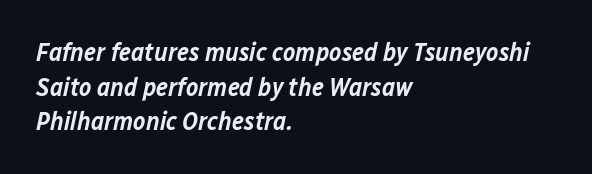
{"italic": "yes", "lean": "right", "slant_degrees": 12, "bold": "semi", "underline": "no", "align": "left", "line_spacing": "normal", "line_spacing_ratio": 1.33, "letter_spacing": "normal", "letter_spacing_em": 0.0, "glyph_px": 26}
